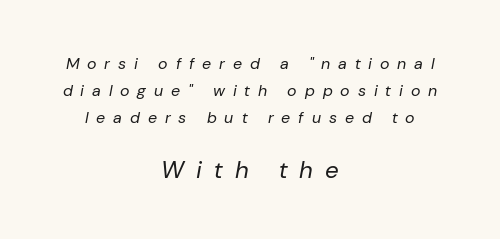
The letters are spread apart with noticeably loose tracking. Stroke thickness stays within the range of a standard reading face or lighter. Would a proofreader flag this as italicized? Yes. The leading is moderate, giving the passage an even texture. Two sizes are in play, and the larger belongs to the second block.
